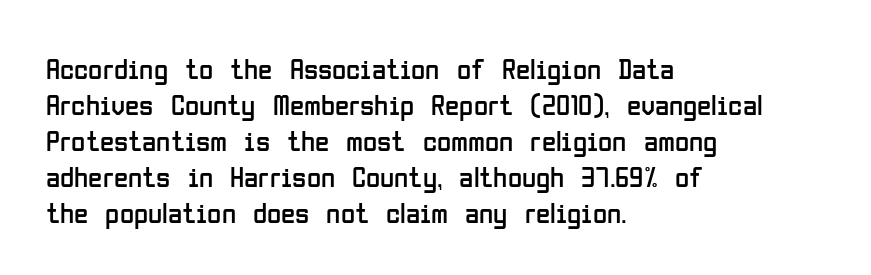
The image shows 29 px regular-weight, condensed sans-serif type, upright; set left-aligned, line spacing 1.24x, normal letter spacing, not underlined; low stroke contrast and a medium x-height.
